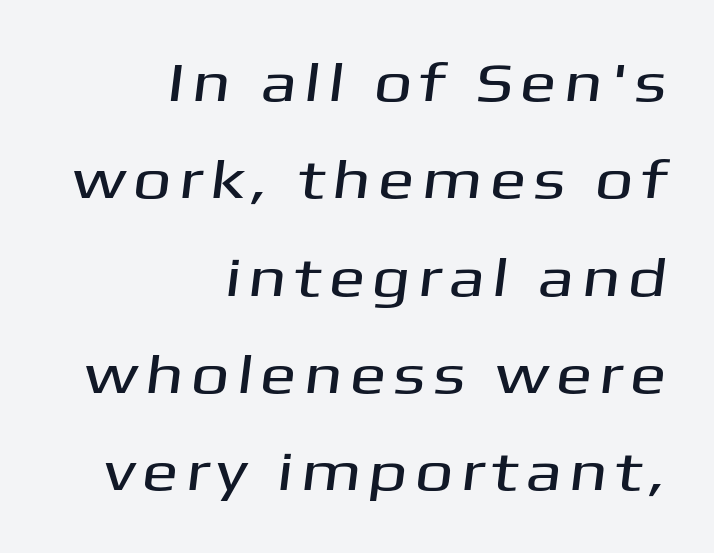
Q: Is the typeface a serif or a sans-serif typeface? A: Sans-serif.
Q: Is the text underlined? A: No.
Q: How is the paragraph aligned? A: Right-aligned.
Q: Width (condensed, normal, or wide)? A: Wide.
Q: Stroke contrast? A: Medium.
Q: x-height? A: Medium.
Q: Monospaced? A: No.
